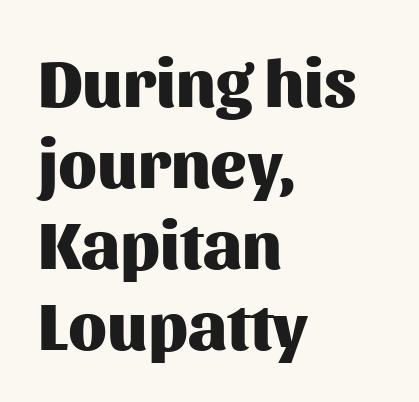
{"serif": "no", "italic": "no", "bold": "yes", "weight": "heavy", "width": "normal", "stroke_contrast": "medium", "x_height": "medium", "monospaced": "no", "underline": "no", "align": "left", "line_spacing_ratio": 1.21, "letter_spacing": "normal", "letter_spacing_em": 0.0, "glyph_px": 67}
